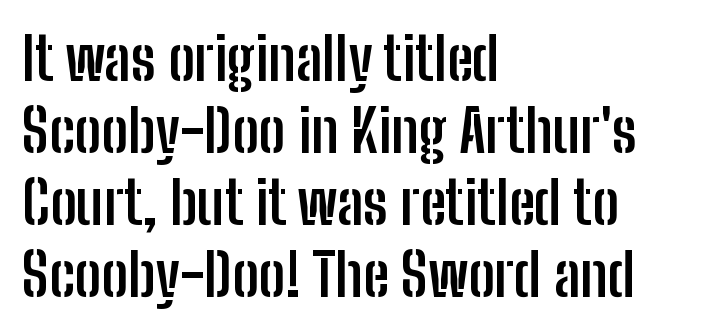
The glyphs have the mass of a bold cut. This sample has the flowing, uneven cadence of proportional lettering. This rendering features lettering with no underline. The passage is arranged the way most books set body copy — flush left. The specimen reads as upright at a glance.
